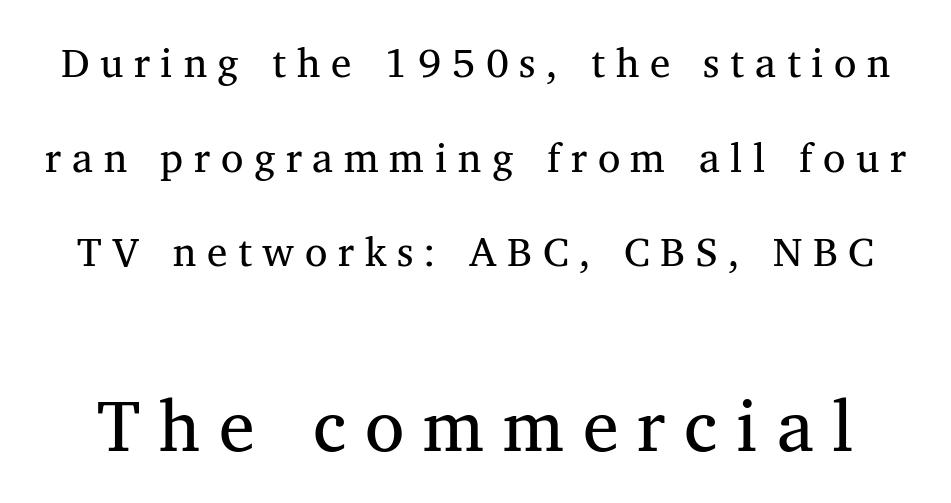
Leading: increased. Stroke mass is kept to a normal reading level or below. Reading top to bottom, the characters get bigger at the block break. This sample uses expanded letter spacing, leaving extra air between glyphs.
